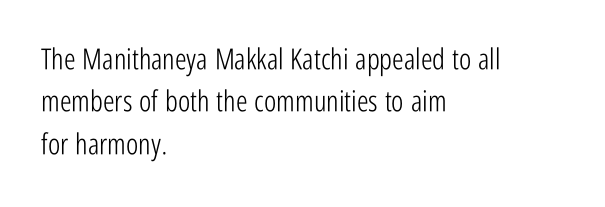
{"serif": "no", "italic": "no", "bold": "no", "weight": "light", "width": "condensed", "stroke_contrast": "low", "x_height": "medium", "monospaced": "no", "underline": "no", "align": "left", "line_spacing": "normal", "line_spacing_ratio": 1.46, "letter_spacing": "normal", "letter_spacing_em": 0.0, "glyph_px": 29}
